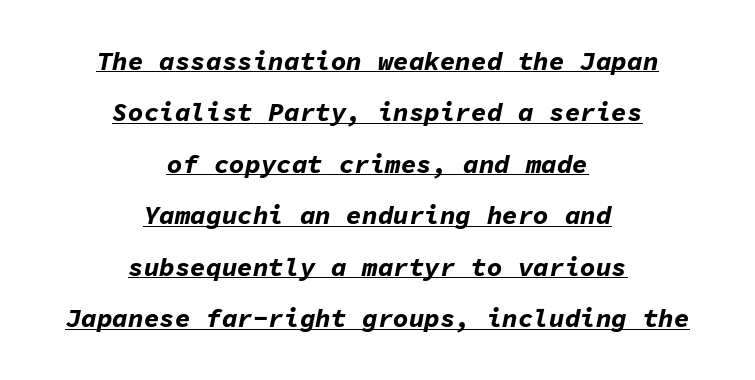
The horizontal fit of the characters is conventional and even. Successive baselines arrive slowly, with a big drop between each. Does the lettering tilt? It does — this is italic. Leftover space on each line is divided equally before and after the words. This is heavy type, rendered in bold. Has an underline been added? It has.
